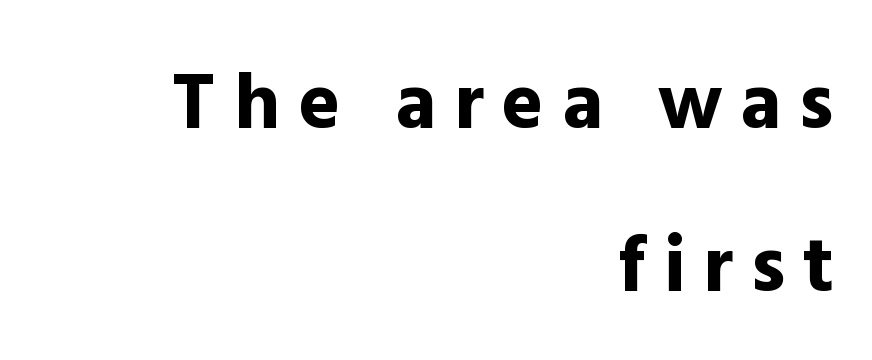
Do the letters lean? They stand straight. Caption: expanded tracking, letters set apart. Rows of type keep a wide berth in the vertical direction. Leftover space on each line is placed entirely before the opening word. Plain, unruled lines of type.
